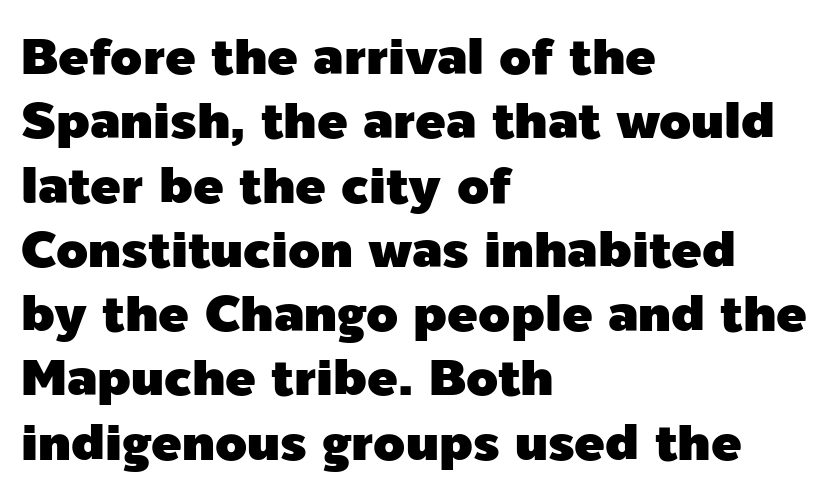
The image shows 51 px sans-serif type, upright; set left-aligned, normal line spacing (1.26x), normal letter spacing, not underlined; a medium x-height.
